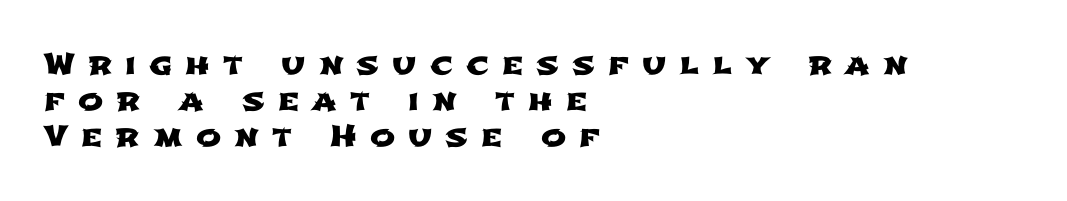
Q: Is the typeface a serif or a sans-serif typeface? A: Sans-serif.
Q: Is the text underlined? A: No.
Q: How is the paragraph aligned? A: Left-aligned.
Q: Is the spacing between letters normal or unusually wide? A: Unusually wide.
Q: Width (condensed, normal, or wide)? A: Wide.
Q: Stroke contrast? A: Low.
Q: x-height? A: Medium.
Q: Monospaced? A: No.
